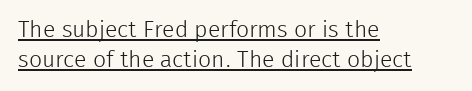
The image shows 23 px text type, upright; set left-aligned, normal line spacing (1.32x), normal letter spacing, underlined.
